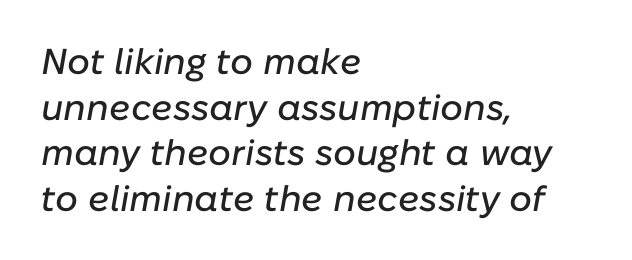
{"italic": "yes", "lean": "right", "slant_degrees": 10, "width": "normal", "stroke_contrast": "low", "x_height": "medium", "monospaced": "no", "underline": "no", "align": "left", "line_spacing": "normal", "line_spacing_ratio": 1.27, "letter_spacing": "normal", "letter_spacing_em": 0.0, "glyph_px": 36}
